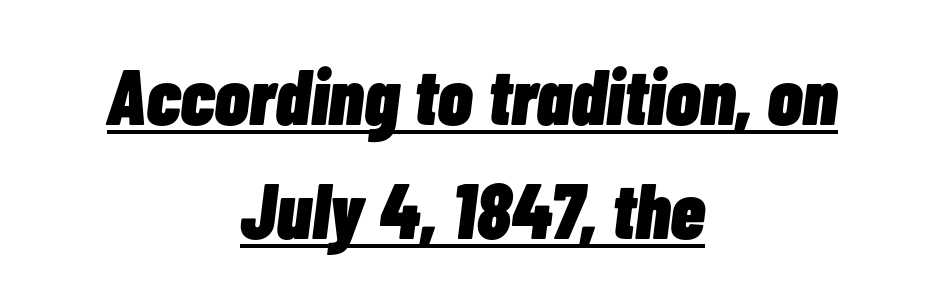
The image shows 79 px heavy, condensed type, italic (leaning right); set centered, normal line spacing (1.44x), normal letter spacing, underlined; low stroke contrast and a medium x-height.
